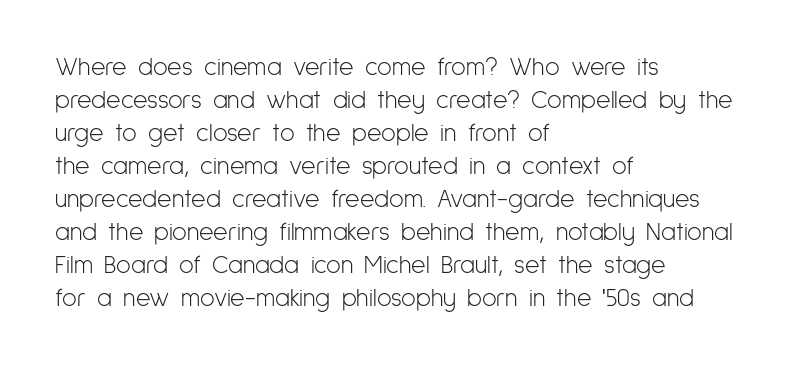
{"italic": "no", "bold": "no", "underline": "no", "align": "left", "line_spacing": "normal", "line_spacing_ratio": 1.32, "letter_spacing": "normal", "letter_spacing_em": 0.0, "glyph_px": 25}
